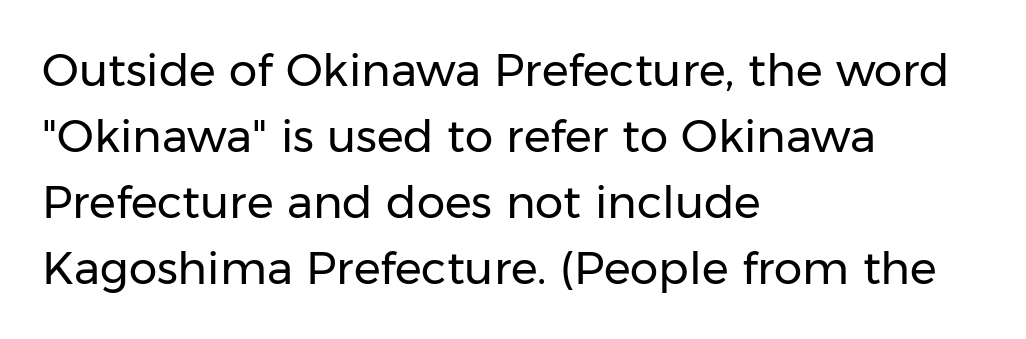
{"serif": "no", "italic": "no", "bold": "no", "weight": "regular", "width": "normal", "stroke_contrast": "low", "x_height": "medium", "monospaced": "no", "underline": "no", "align": "left", "line_spacing": "normal", "line_spacing_ratio": 1.47, "letter_spacing": "normal", "letter_spacing_em": 0.0, "glyph_px": 45}
